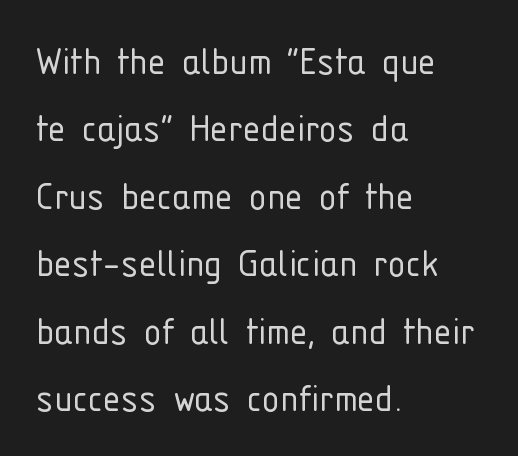
Beneath every word, the page is bare. The specimen reads as upright at a glance. The designer left line spacing at the default. You could call the tracking neutral — neither tight nor loose. Compared with a typical body face, this is equally light or lighter still.
